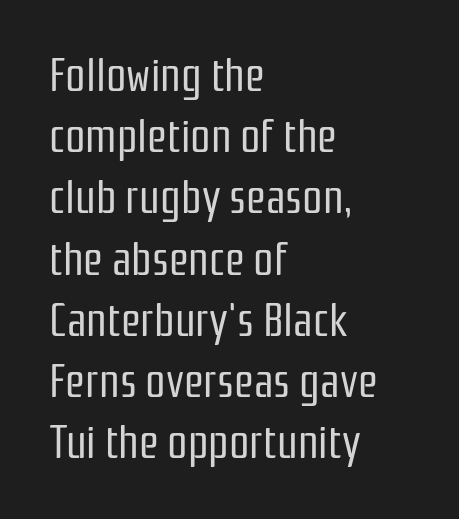
The zone under the glyphs is completely vacant. This is roman type, the default non-slanted kind. Spacing verdict: proportional, widths tailored to each character. Each new line begins a customary step beneath the previous one. Compared with typical body copy, the letter spacing here is the same.
